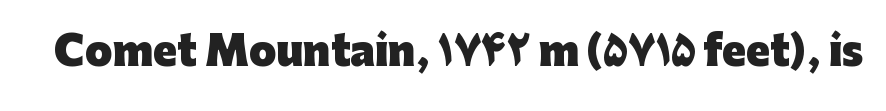
{"serif": "no", "italic": "no", "bold": "yes", "weight": "heavy", "width": "normal", "stroke_contrast": "low", "x_height": "medium", "monospaced": "no", "underline": "no", "letter_spacing": "normal", "letter_spacing_em": 0.0, "glyph_px": 39}
